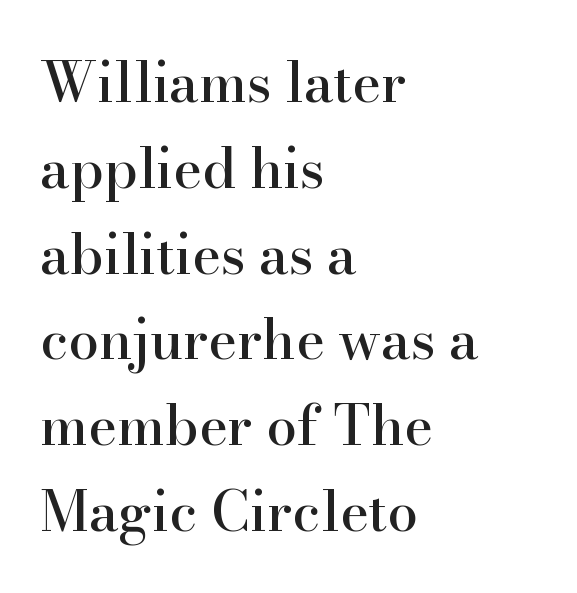
The image shows 55 px serif type, upright; set left-aligned, normal line spacing (1.56x), normal letter spacing, not underlined; high stroke contrast and a small x-height.
